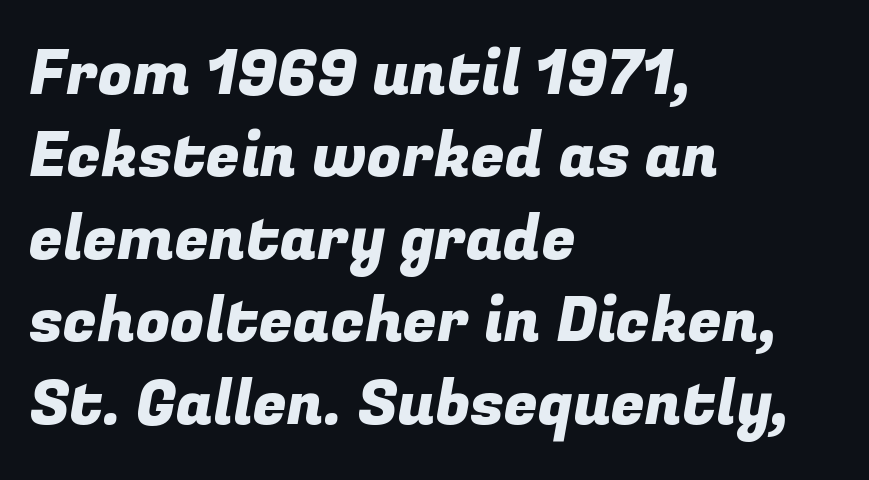
The image shows 62 px sans-serif type; set left-aligned, normal line spacing (1.33x), normal letter spacing, not underlined; low stroke contrast and a medium x-height.
